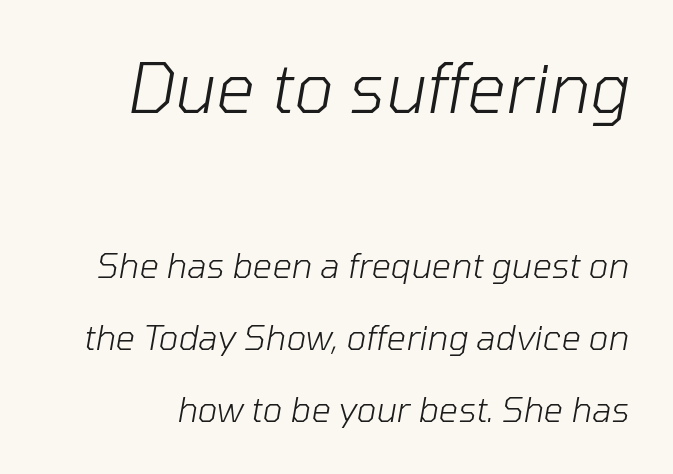
The image shows 68 px light type, italic (leaning right); set loose line spacing (2.12x), normal letter spacing, not underlined; the first (top) block is 2.0x larger; low stroke contrast and a medium x-height.
